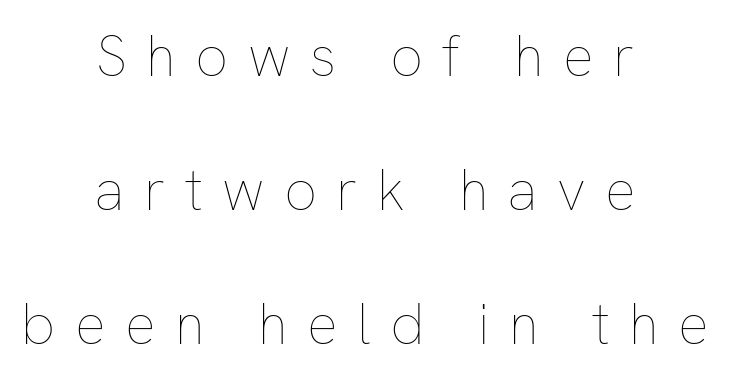
Nope, not italic — everything's standing straight. The face used here is proportionally spaced, like ordinary book or web type. Compared with typical body copy, the letter spacing here is much looser. The text block is weighted toward neither margin, spreading evenly from the middle. Beneath every word, the page is bare.
